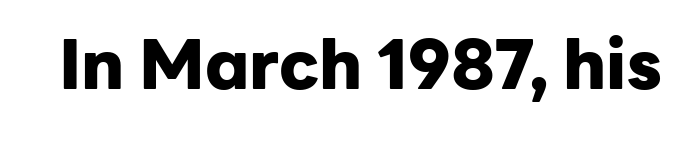
Plain, unruled lines of type. Looks like regular typesetting: each glyph gets only the width it needs. Designer's note — italics off, roman on. This is sans-serif lettering, the kind often seen on screens and signage.
